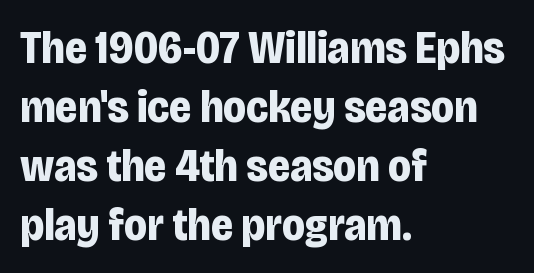
The image shows 46 px bold, condensed sans-serif type, upright; set left-aligned, normal line spacing (1.28x), normal letter spacing, not underlined; low stroke contrast and a large x-height.
